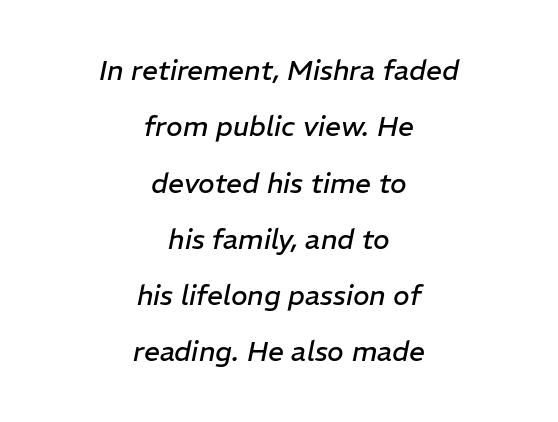
Where is the straight margin? There isn't one; the lines are centered. The whole block is typeset with a tilt. A bare baseline throughout the passage. Stems and bowls with no extra thickness — not bold. In terms of leading, this rendering errs on the spacious side.
